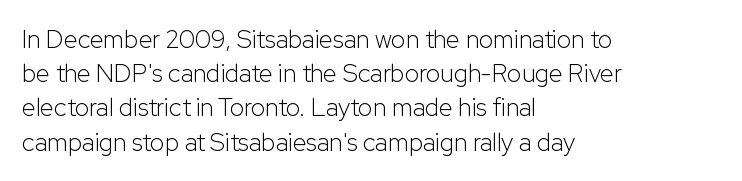
Q: Is the text bold? A: No.
Q: Is the text italic (slanted)? A: No, it is upright.
Q: Is the text underlined? A: No.
Q: How is the paragraph aligned? A: Left-aligned.
Q: Is the spacing between letters normal or unusually wide? A: Normal.
Q: Is the spacing between lines tight, normal or loose? A: Normal.
